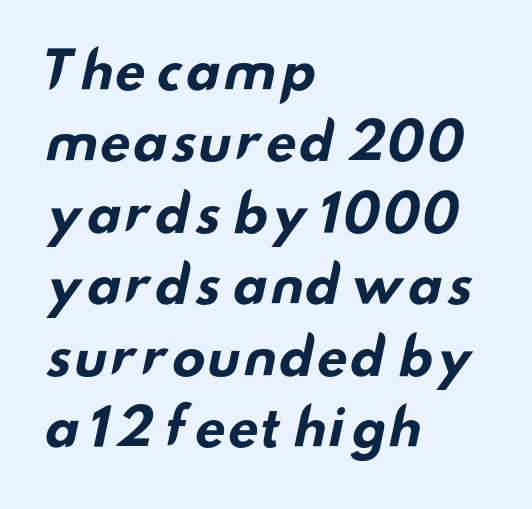
Letters rest on an invisible, unmarked baseline. Serif or sans? Sans — the stroke terminals are bare. The vertical gap from one line to the next is medium. What weight is shown? A full bold with thick strokes. The text block is weighted toward the left margin, trailing off unevenly rightward. Standard letterfit; no display-style spreading of the glyphs.
